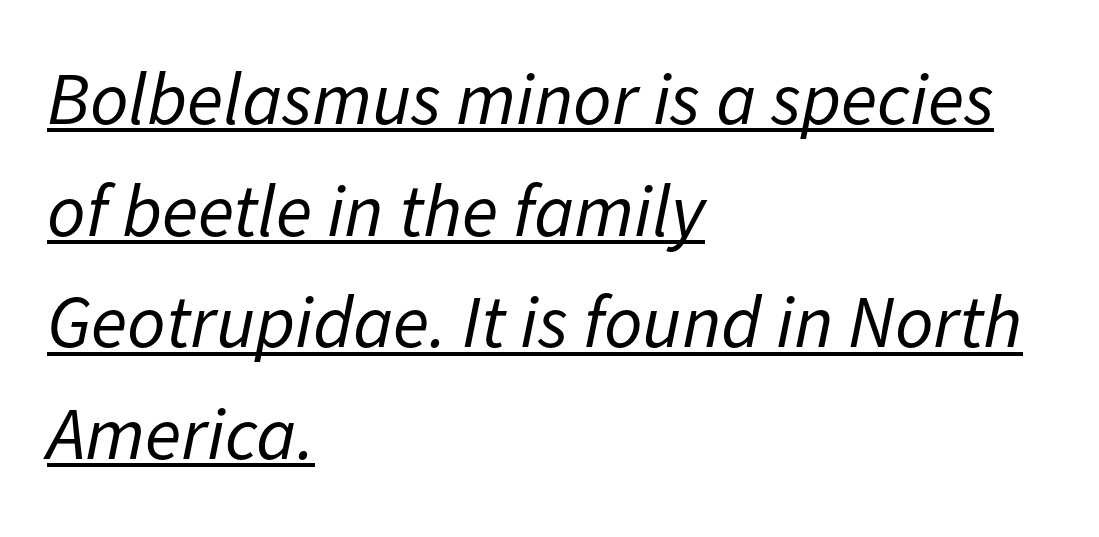
Q: Is the text bold? A: No.
Q: Is the text italic (slanted)? A: Yes, it leans right by about 11 degrees.
Q: Is the text underlined? A: Yes.
Q: How is the paragraph aligned? A: Left-aligned.
Q: Is the spacing between letters normal or unusually wide? A: Normal.
Q: Is the spacing between lines tight, normal or loose? A: Normal.
Q: Width (condensed, normal, or wide)? A: Normal.
Q: Stroke contrast? A: Low.
Q: x-height? A: Medium.
Q: Monospaced? A: No.
